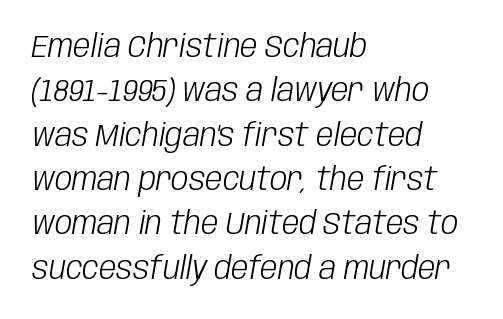
Is the stroke heavy? The answer is a plain regular-or-lighter. The leading is moderate, giving the passage an even texture. Quick note: underline off. Characters are canted at an angle relative to the baseline's perpendicular. Students, note that the glyphs here touch the page at normal intervals.
